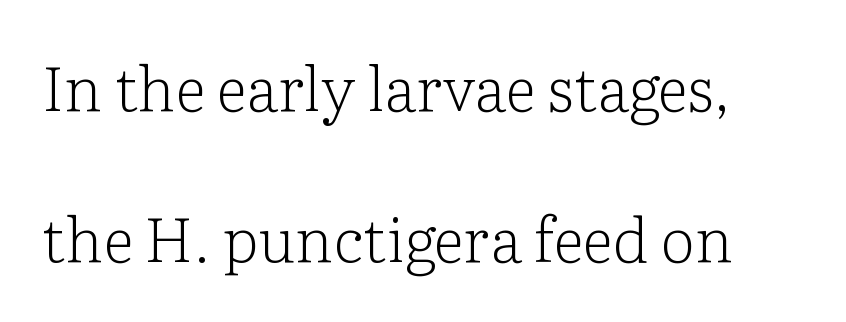
The image shows 62 px light serif type, upright; set loose line spacing (2.44x), normal letter spacing, not underlined; low stroke contrast and a medium x-height.
